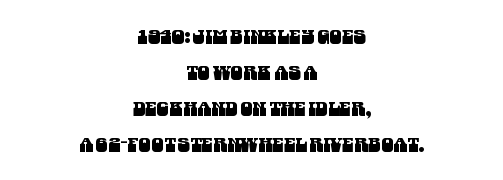
Q: Is the text underlined? A: No.
Q: How is the paragraph aligned? A: Centered.
Q: Is the spacing between letters normal or unusually wide? A: Normal.
